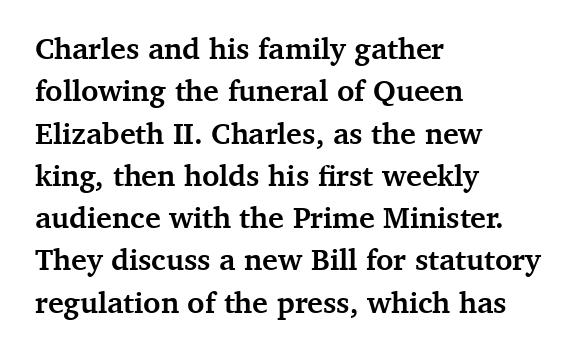
On the weight axis this lands at bold, roughly 700. You could not count columns in this text — the font is proportionally spaced. Decoration check: the copy has no underline. Students, observe: this is what conventionally led text looks like. A roman cut, with each character standing at attention. Is the letter spacing exaggerated? No — it looks like the ordinary default.
